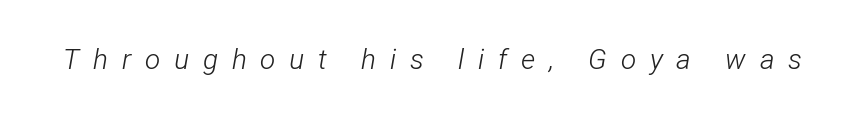
Q: Is the text bold? A: No.
Q: Is the text italic (slanted)? A: Yes, it leans right by about 12 degrees.
Q: Is the text underlined? A: No.
Q: Is the spacing between letters normal or unusually wide? A: Unusually wide.
Q: Width (condensed, normal, or wide)? A: Condensed.
Q: Stroke contrast? A: Low.
Q: x-height? A: Medium.
Q: Monospaced? A: No.
